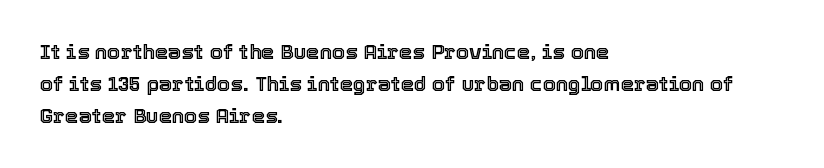
Spacing between characters is what you'd get straight out of the box. This sample is left-justified, so line endings fall wherever the words run out. Has an underline been added? It has not. Evenly set lines give the paragraph a standard silhouette. You can tell it's not italic because the verticals are truly vertical.
